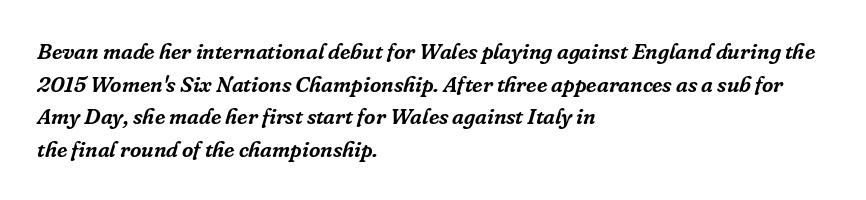
The image shows 22 px text type, italic (leaning right); set left-aligned, normal line spacing (1.48x), normal letter spacing, not underlined.
